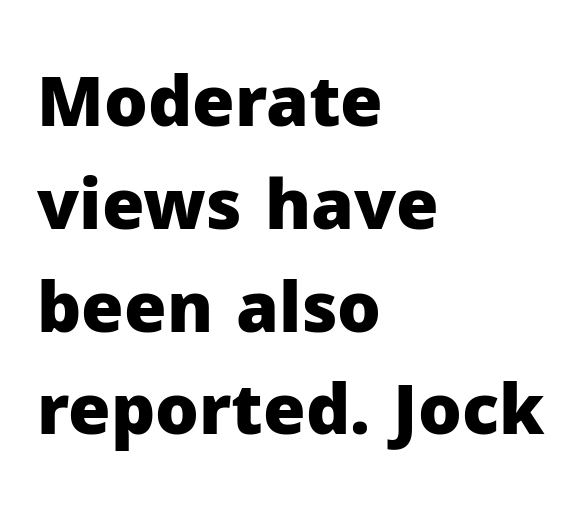
The image shows 69 px heavy sans-serif type, upright; set left-aligned, normal line spacing (1.49x), normal letter spacing, not underlined; low stroke contrast and a medium x-height.
